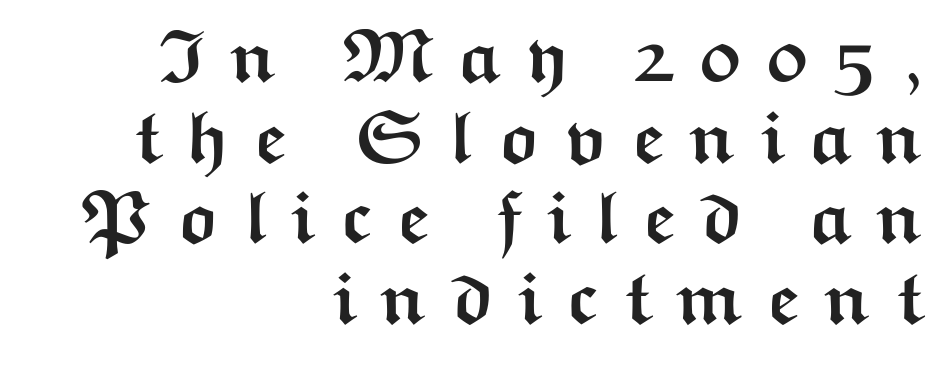
The characters look thick and weighty, a clear bold. A typesetter would call this heavily tracked-out type. Nothing sits at the stroke ends, so this counts as sans-serif. Check the space under the baseline: it is left empty. No italicization has been applied; the sample stays upright. If you drew a ruler down the right edge, every line would touch it.
